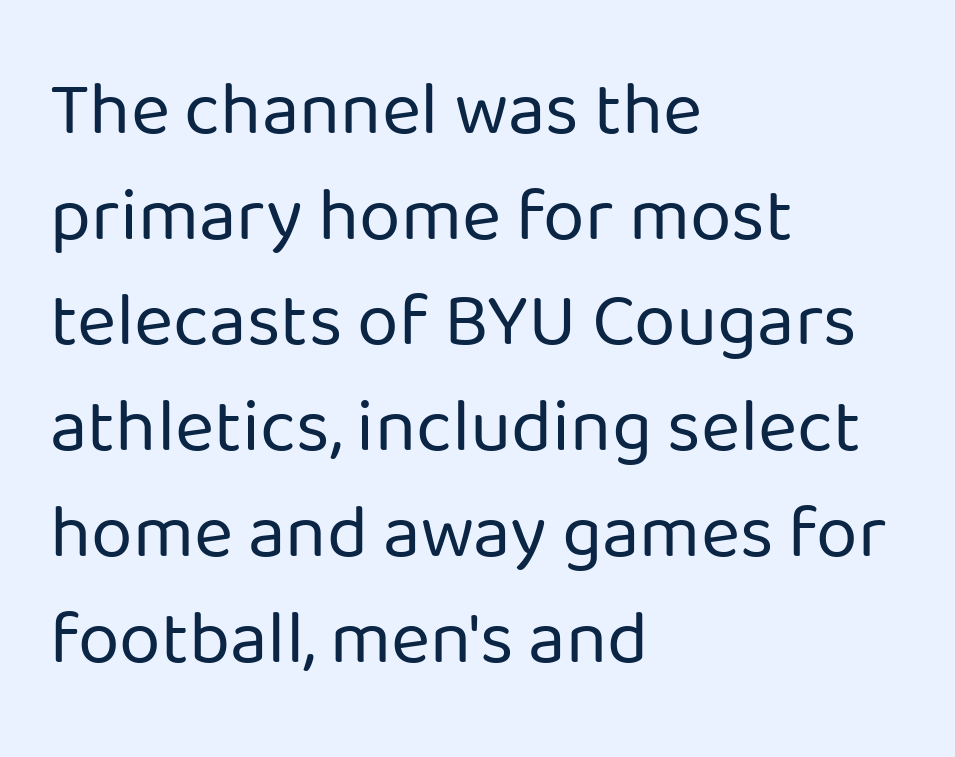
To sum up the face: it is a sans, with no serifs. The passage shown stacks its lines at a standard gap. Has an underline been added? It has not. Stroke mass is kept to a normal reading level or below. The axis of the letterforms is exactly vertical.
